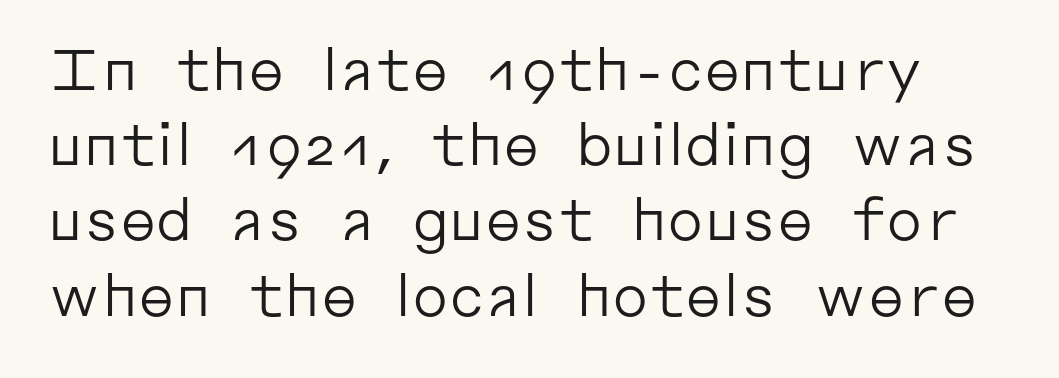
Q: Is the text bold? A: No.
Q: Is the text italic (slanted)? A: No, it is upright.
Q: Is the typeface a serif or a sans-serif typeface? A: Sans-serif.
Q: Is the text underlined? A: No.
Q: Is the spacing between letters normal or unusually wide? A: Normal.
Q: Is the spacing between lines tight, normal or loose? A: Normal.
Q: Width (condensed, normal, or wide)? A: Normal.
Q: Stroke contrast? A: Low.
Q: x-height? A: Medium.
Q: Monospaced? A: No.
